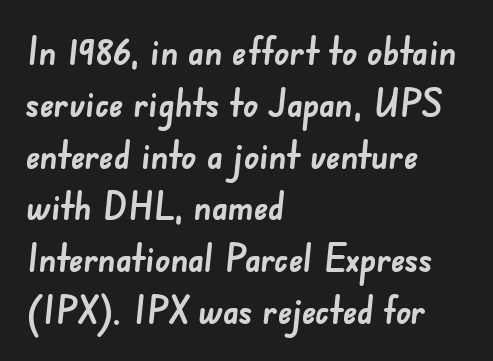
{"serif": "no", "bold": "yes", "weight": "semibold", "width": "normal", "stroke_contrast": "low", "x_height": "small", "monospaced": "no", "underline": "no", "align": "left", "line_spacing": "normal", "line_spacing_ratio": 1.4, "letter_spacing": "normal", "letter_spacing_em": 0.0, "glyph_px": 37}
